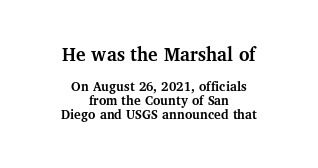
The image shows 20 px bold type, upright; set centered, tight line spacing (0.97x), normal letter spacing, not underlined; the first (top) block is 1.43x larger.
